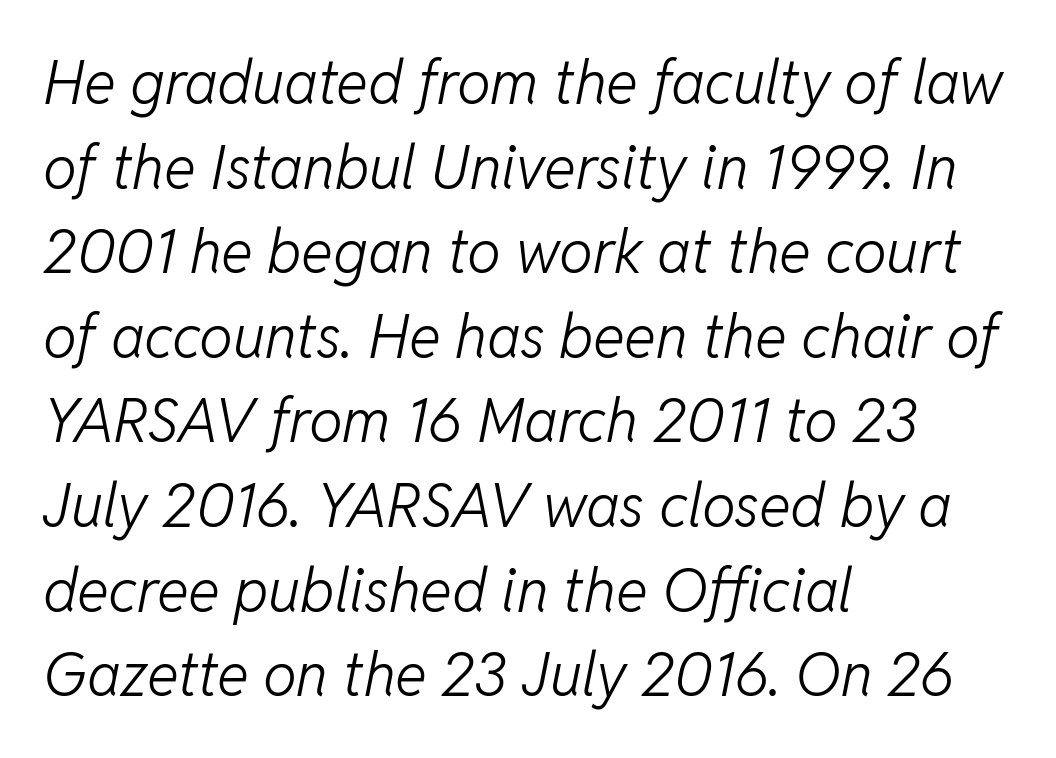
Q: Is the text bold? A: No.
Q: Is the text italic (slanted)? A: Yes, it leans right by about 11 degrees.
Q: Is the text underlined? A: No.
Q: How is the paragraph aligned? A: Left-aligned.
Q: Is the spacing between letters normal or unusually wide? A: Normal.
Q: Is the spacing between lines tight, normal or loose? A: Normal.
Q: Width (condensed, normal, or wide)? A: Normal.
Q: Stroke contrast? A: Low.
Q: x-height? A: Medium.
Q: Monospaced? A: No.
